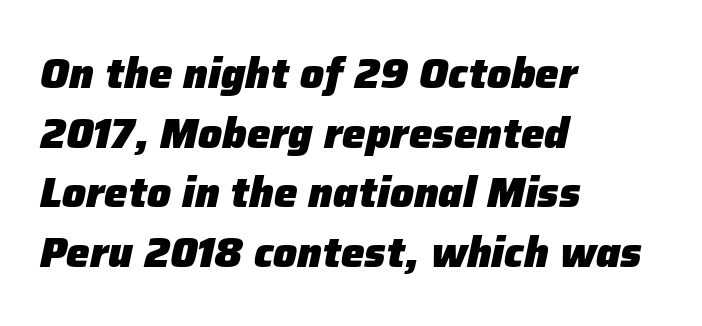
Each word holds together tightly as a unit, with standard inter-letter gaps. Here the designer chose a conventional face with non-uniform glyph widths. Layout note: lines flush left. Compared with an ordinary text face, these strokes are far heavier — a full bold. Leading matches the norm, producing a regular column.
